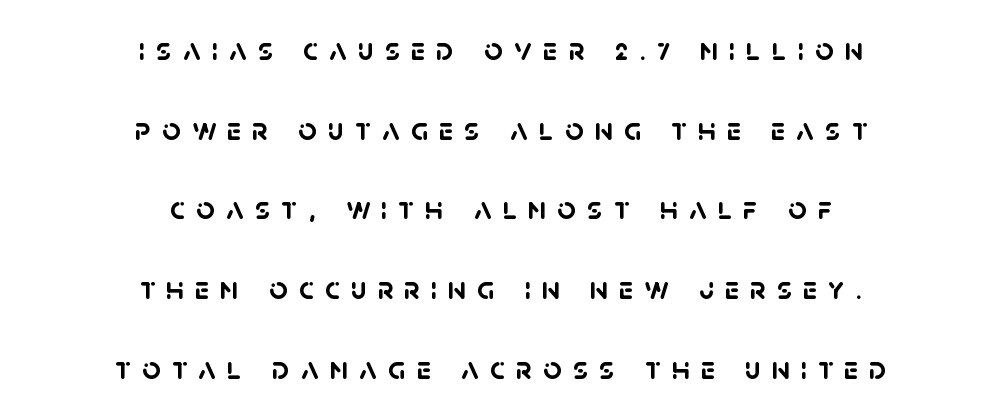
Q: Is the text bold? A: Yes.
Q: Is the typeface a serif or a sans-serif typeface? A: Sans-serif.
Q: Is the text underlined? A: No.
Q: How is the paragraph aligned? A: Centered.
Q: Is the spacing between letters normal or unusually wide? A: Unusually wide.
Q: Is the spacing between lines tight, normal or loose? A: Loose.
Q: Width (condensed, normal, or wide)? A: Normal.
Q: Stroke contrast? A: Low.
Q: x-height? A: Large.
Q: Monospaced? A: No.
